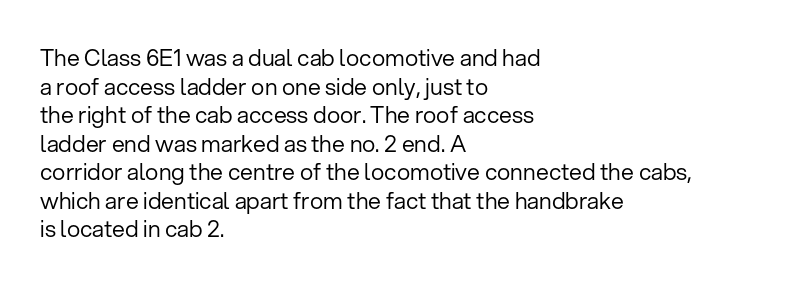
{"italic": "no", "bold": "no", "underline": "no", "align": "left", "line_spacing_ratio": 1.24, "letter_spacing": "normal", "letter_spacing_em": 0.0, "glyph_px": 23}
